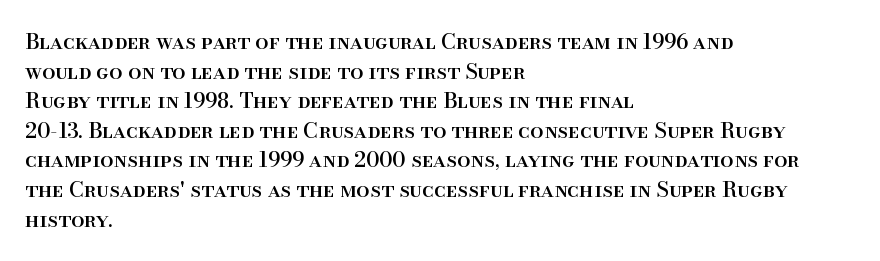
Q: Is the text italic (slanted)? A: No, it is upright.
Q: Is the text underlined? A: No.
Q: How is the paragraph aligned? A: Left-aligned.
Q: Is the spacing between letters normal or unusually wide? A: Normal.
Q: Is the spacing between lines tight, normal or loose? A: Normal.
